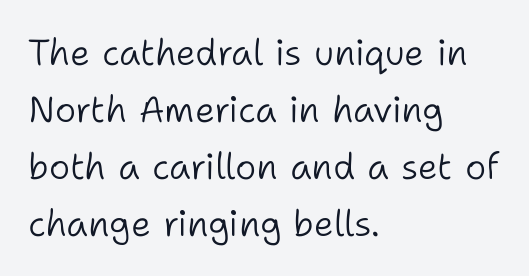
Summary of vertical rhythm: regular, with standard interline spacing. Line starts are locked; line ends wander. Style check: upright. Descender tails drop into unmarked territory. The face looks like a standard text weight, possibly lighter. The characters display no serif detailing; their extremities are plain.
